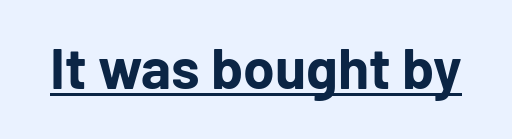
{"serif": "no", "italic": "no", "bold": "yes", "weight": "bold", "width": "normal", "stroke_contrast": "low", "x_height": "medium", "monospaced": "no", "underline": "yes", "letter_spacing": "normal", "letter_spacing_em": 0.0, "glyph_px": 57}
